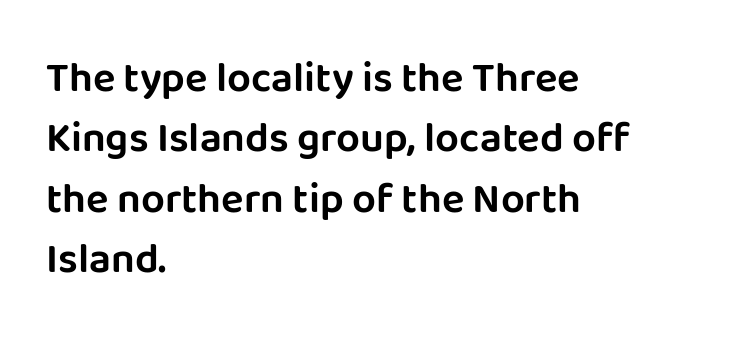
Caption: multi-line text, flush left, ragged right. Tracking value appears to be zero — textbook default spacing. Lines of text with bare space underneath. Is this a fixed-width face? No — the glyphs have proportional, varying widths. Regular leading. Every stem runs plumb, perpendicular to the baseline.
